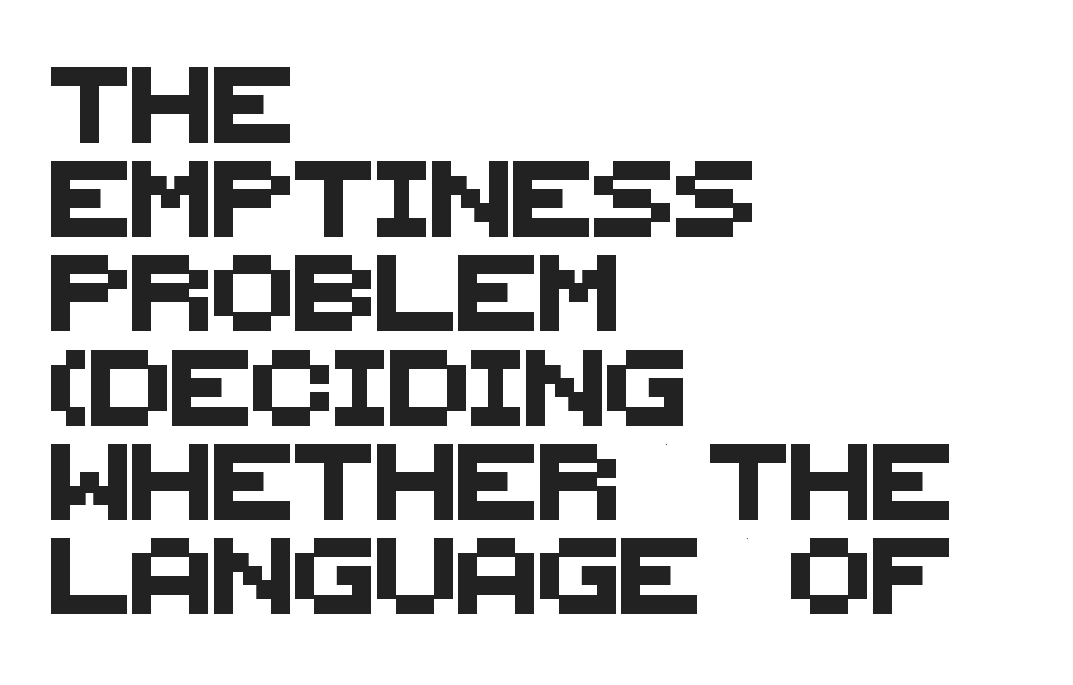
Q: Is the typeface a serif or a sans-serif typeface? A: Sans-serif.
Q: Is the text underlined? A: No.
Q: How is the paragraph aligned? A: Left-aligned.
Q: Is the spacing between letters normal or unusually wide? A: Normal.
Q: Width (condensed, normal, or wide)? A: Normal.
Q: Stroke contrast? A: Medium.
Q: x-height? A: Large.
Q: Monospaced? A: No.
